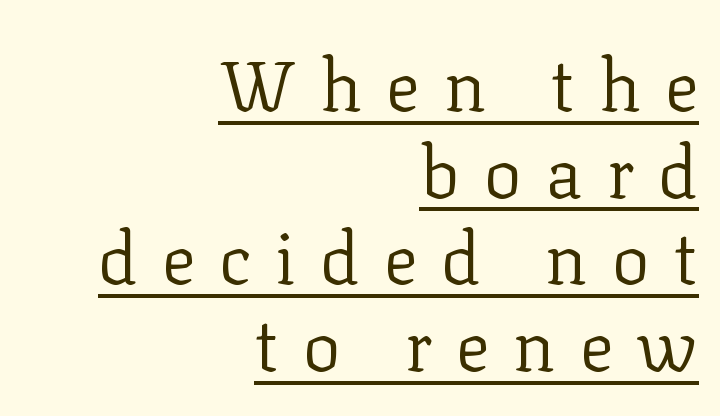
The image shows 71 px regular-weight serif type, upright; set right-aligned, line spacing 1.22x, unusually wide letter spacing (+0.34 em), underlined; low stroke contrast and a medium x-height.
